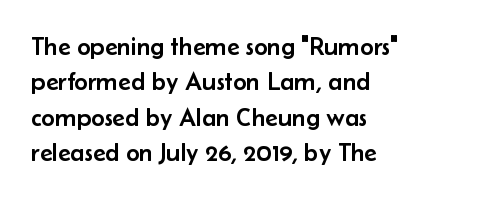
Q: Is the text italic (slanted)? A: No, it is upright.
Q: Is the text underlined? A: No.
Q: How is the paragraph aligned? A: Left-aligned.
Q: Is the spacing between letters normal or unusually wide? A: Normal.
Q: Is the spacing between lines tight, normal or loose? A: Normal.
